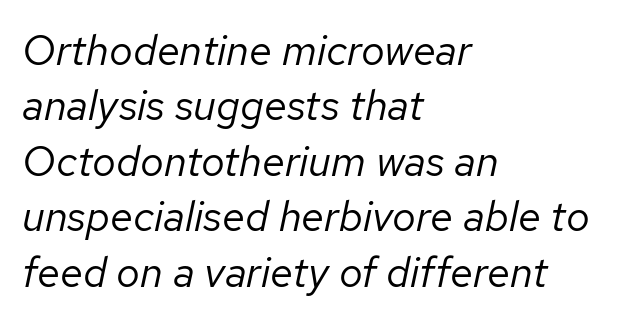
The typeface has the unassuming heft of standard copy or less. Is there much room between lines? A standard amount, neither cramped nor airy. Each word holds together tightly as a unit, with standard inter-letter gaps. Line starts are locked; line ends wander. Think of a printed novel: that variable character pitch is what you see here. The typography opts for an oblique posture over an upright one.
